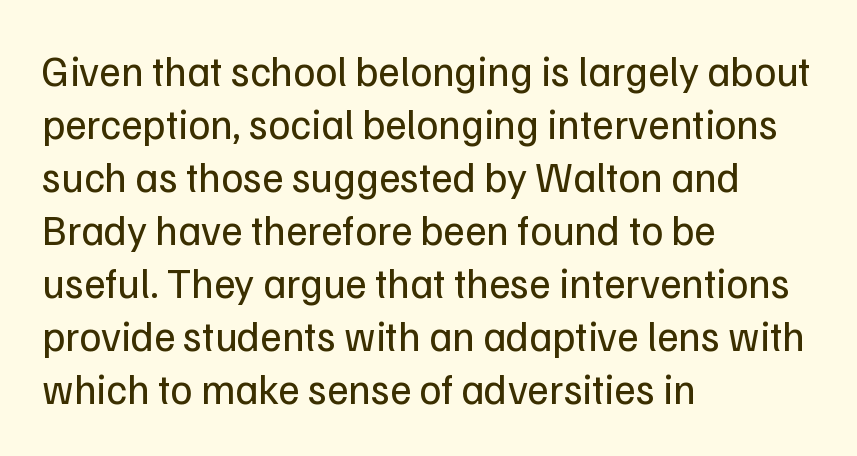
A typesetter would label this face a sans. Weight class: somewhere from thin through regular. Note the varied advance widths — an 'i' is clearly narrower than an 'm'. Vertical strokes here are truly vertical. Lines of text with bare space underneath.
